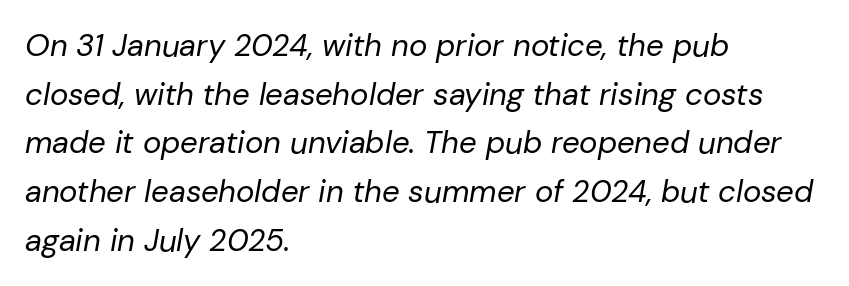
Underlining? Definitely not there. Summary of weight: not heavy and not bold. Short and long lines alike share a common starting point at left. Italic? Definitely — the glyphs are oblique. How are the letters spaced? Ordinarily, with no added tracking.
